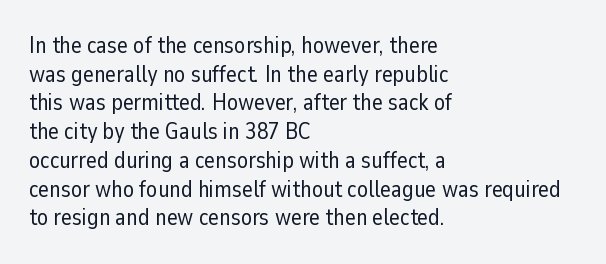
The image shows 23 px text type, upright; set left-aligned, normal line spacing (1.25x), normal letter spacing, not underlined.
